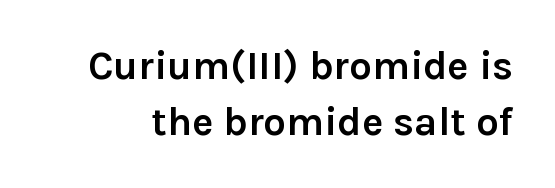
Q: Is the text bold? A: Yes.
Q: Is the text italic (slanted)? A: No, it is upright.
Q: Is the typeface a serif or a sans-serif typeface? A: Sans-serif.
Q: Is the text underlined? A: No.
Q: Is the spacing between letters normal or unusually wide? A: Normal.
Q: Is the spacing between lines tight, normal or loose? A: Normal.
Q: Width (condensed, normal, or wide)? A: Normal.
Q: Stroke contrast? A: Low.
Q: x-height? A: Medium.
Q: Monospaced? A: No.
